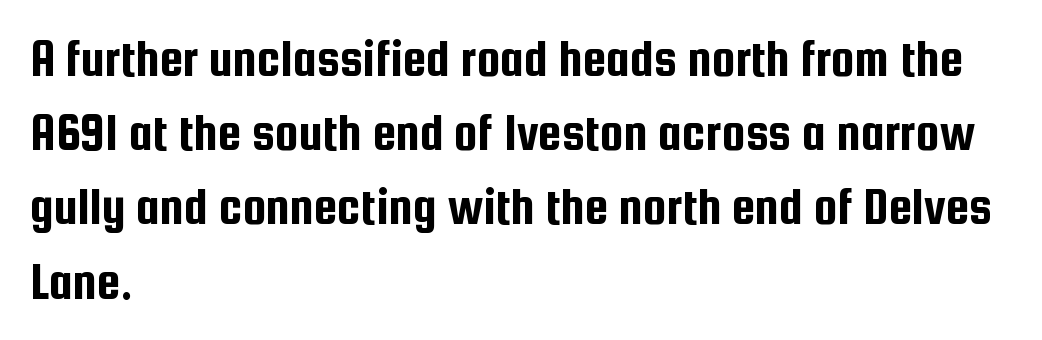
{"serif": "no", "italic": "no", "width": "condensed", "stroke_contrast": "low", "x_height": "medium", "monospaced": "no", "underline": "no", "align": "left", "line_spacing": "normal", "line_spacing_ratio": 1.4, "letter_spacing": "normal", "letter_spacing_em": 0.0, "glyph_px": 53}
